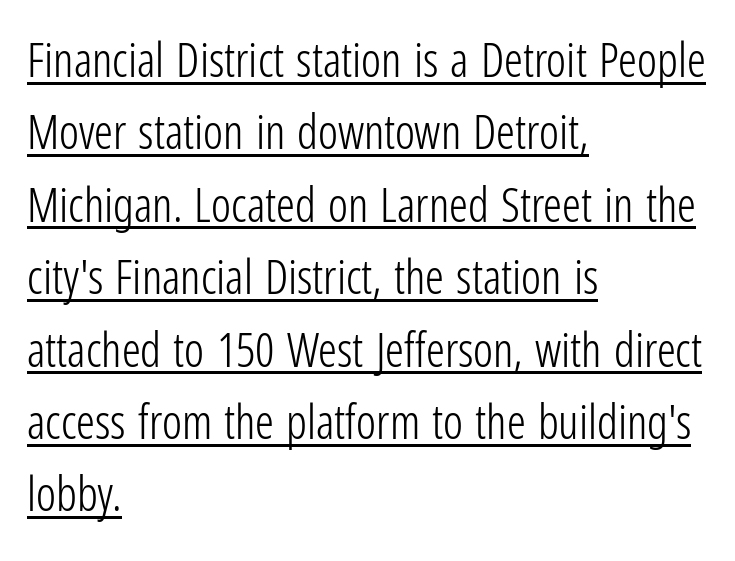
This sample has the flowing, uneven cadence of proportional lettering. In terms of letterspacing, this is plain default setting. Type style note: lacks serifs. A typographer would call this underscored text. A light-to-regular cut is what we see here.
